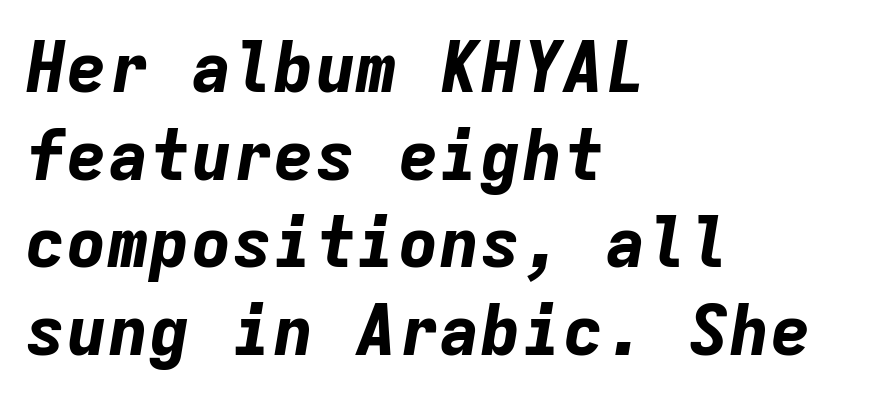
Q: Is the text bold? A: Yes.
Q: Is the text italic (slanted)? A: Yes, it leans right by about 9 degrees.
Q: Is the text underlined? A: No.
Q: How is the paragraph aligned? A: Left-aligned.
Q: Is the spacing between letters normal or unusually wide? A: Normal.
Q: Is the spacing between lines tight, normal or loose? A: Normal.
Q: Width (condensed, normal, or wide)? A: Normal.
Q: Stroke contrast? A: Low.
Q: x-height? A: Medium.
Q: Monospaced? A: Yes.
